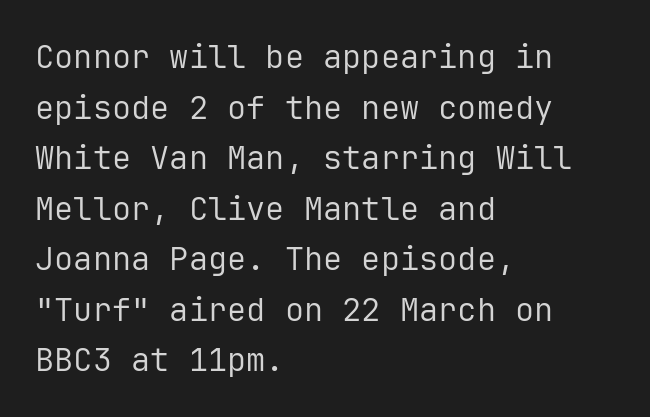
This is the regular roman posture of the typeface. Nothing heavy about these letters — not bold at all. A typesetter would call this monospace, since all characters share one set width. Whoever set this chose a conventional vertical rhythm.
